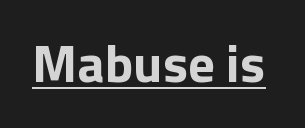
{"serif": "no", "italic": "no", "bold": "yes", "weight": "bold", "width": "normal", "stroke_contrast": "low", "x_height": "medium", "monospaced": "no", "underline": "yes", "letter_spacing": "normal", "letter_spacing_em": 0.0, "glyph_px": 53}
